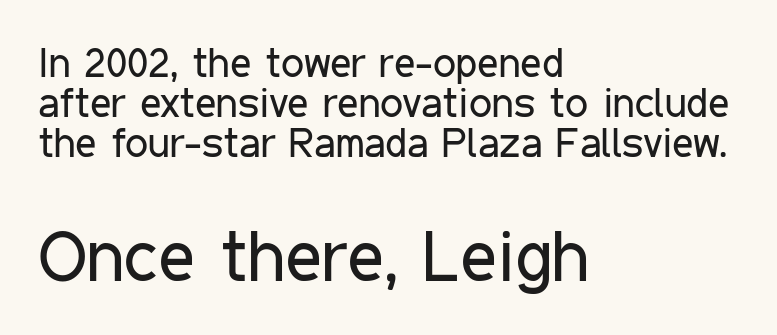
The letters advance in unequal steps, a hallmark of proportional type. The weight would be labelled regular, book, light, or lighter still. Compared with typical body copy, the letter spacing here is the same. You can tell it's not italic because the verticals are truly vertical.
